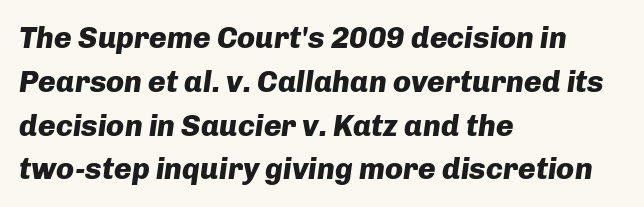
Q: Is the text bold? A: Yes.
Q: Is the text italic (slanted)? A: Yes, it leans right by about 8 degrees.
Q: Is the text underlined? A: No.
Q: How is the paragraph aligned? A: Left-aligned.
Q: Is the spacing between letters normal or unusually wide? A: Normal.
Q: Is the spacing between lines tight, normal or loose? A: Normal.
Q: Width (condensed, normal, or wide)? A: Normal.
Q: Stroke contrast? A: Low.
Q: x-height? A: Medium.
Q: Monospaced? A: No.
